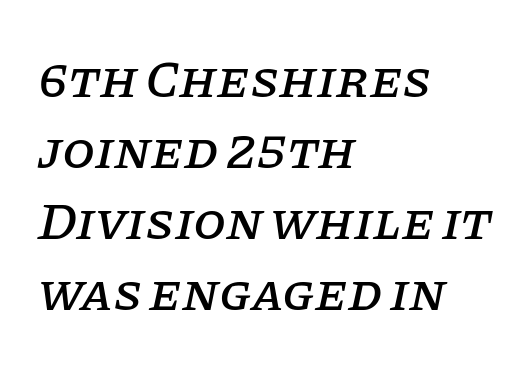
The image shows 53 px serif type, italic (leaning right); set left-aligned, normal line spacing (1.34x), normal letter spacing, not underlined; low stroke contrast and a large x-height.
